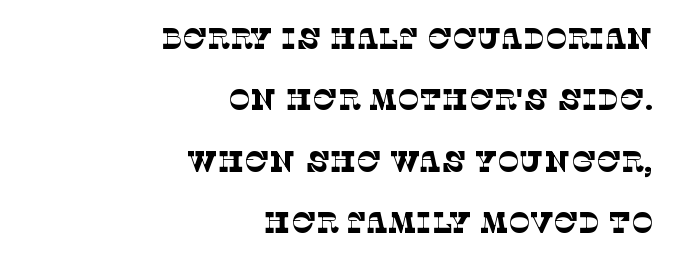
Q: Is the text bold? A: No.
Q: Is the typeface a serif or a sans-serif typeface? A: Serif.
Q: Is the text underlined? A: No.
Q: How is the paragraph aligned? A: Right-aligned.
Q: Is the spacing between letters normal or unusually wide? A: Normal.
Q: Is the spacing between lines tight, normal or loose? A: Loose.
Q: Width (condensed, normal, or wide)? A: Normal.
Q: Stroke contrast? A: Low.
Q: x-height? A: Large.
Q: Monospaced? A: No.
